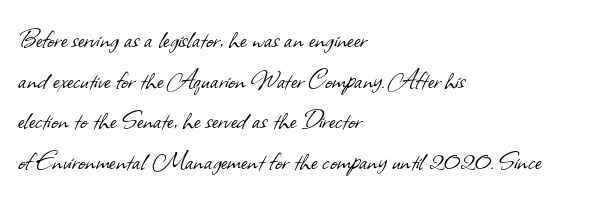
{"serif": "no", "bold": "no", "weight": "light", "width": "normal", "stroke_contrast": "low", "x_height": "small", "monospaced": "no", "underline": "no", "align": "left", "line_spacing": "normal", "line_spacing_ratio": 1.31, "letter_spacing": "normal", "letter_spacing_em": 0.0, "glyph_px": 31}
